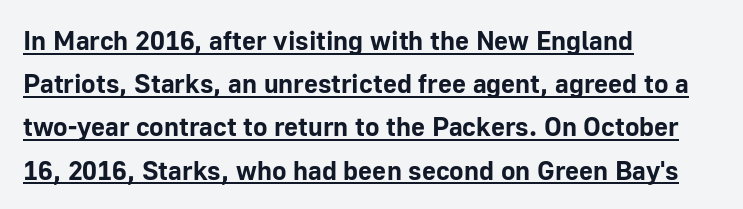
{"italic": "no", "bold": "yes", "underline": "yes", "align": "left", "line_spacing": "normal", "line_spacing_ratio": 1.6, "letter_spacing": "normal", "letter_spacing_em": 0.0, "glyph_px": 27}
